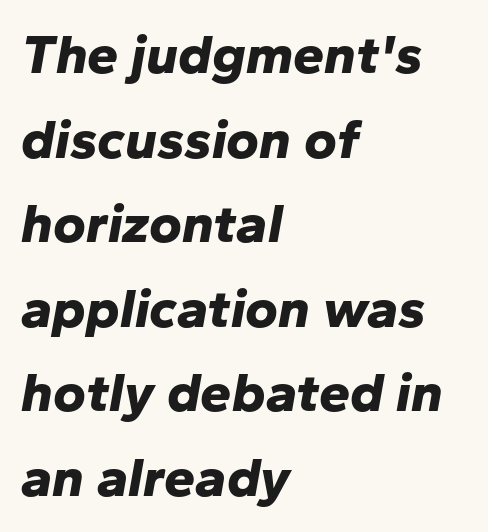
Q: Is the text bold? A: Yes.
Q: Is the text italic (slanted)? A: Yes, it leans right by about 10 degrees.
Q: Is the text underlined? A: No.
Q: How is the paragraph aligned? A: Left-aligned.
Q: Is the spacing between letters normal or unusually wide? A: Normal.
Q: Is the spacing between lines tight, normal or loose? A: Normal.
Q: Width (condensed, normal, or wide)? A: Normal.
Q: Stroke contrast? A: Low.
Q: x-height? A: Medium.
Q: Monospaced? A: No.
